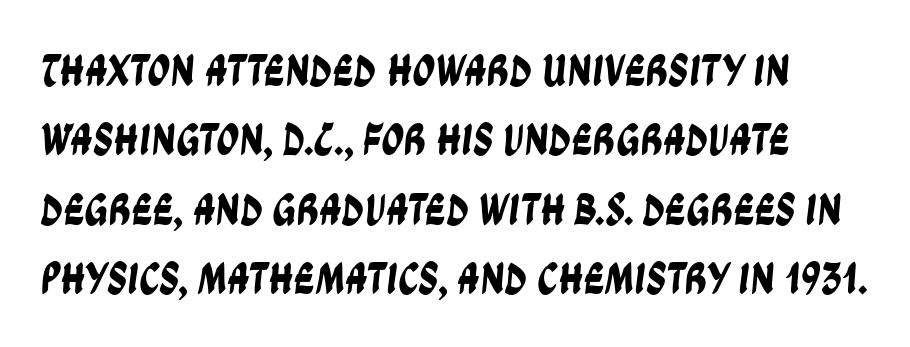
The image shows 45 px condensed sans-serif type; set normal line spacing (1.54x), normal letter spacing, not underlined; low stroke contrast and a large x-height.
